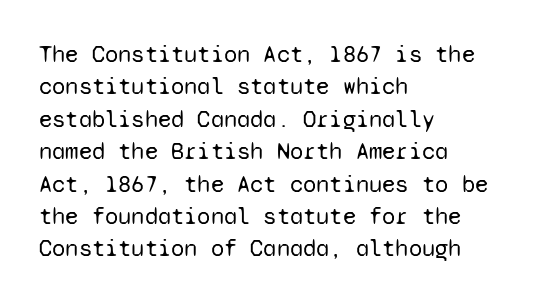
The image shows 24 px text type, upright; set left-aligned, normal line spacing (1.35x), normal letter spacing, not underlined.
